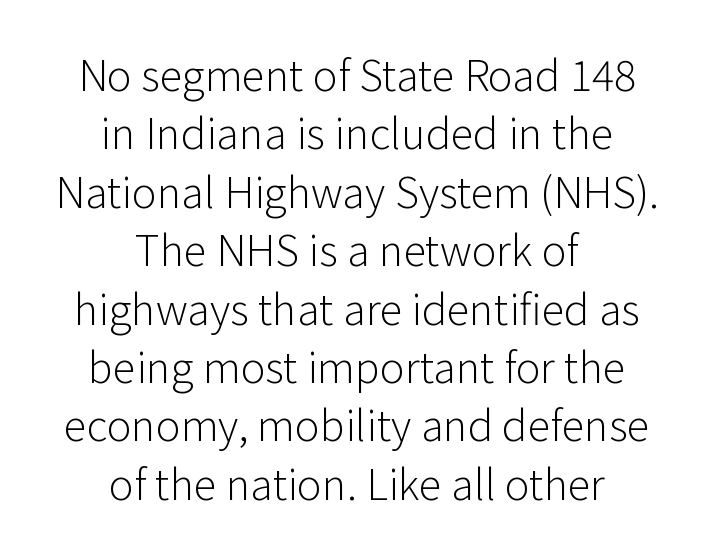
The image shows 42 px light sans-serif type, upright; set centered, normal line spacing (1.39x), normal letter spacing, not underlined; low stroke contrast and a medium x-height.
